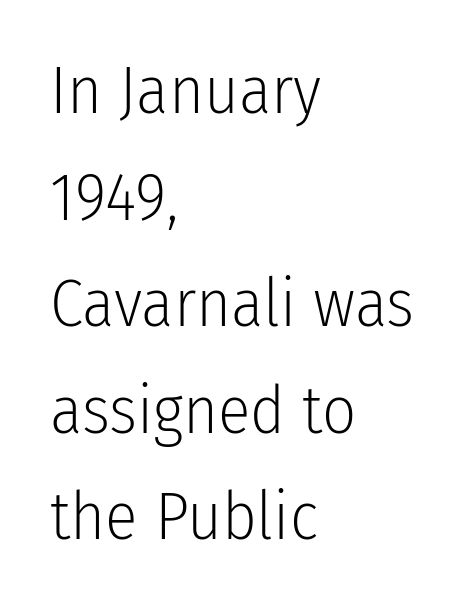
{"serif": "no", "italic": "no", "bold": "no", "weight": "light", "width": "condensed", "stroke_contrast": "low", "x_height": "medium", "monospaced": "no", "underline": "no", "align": "left", "line_spacing": "normal", "line_spacing_ratio": 1.59, "letter_spacing": "normal", "letter_spacing_em": 0.0, "glyph_px": 67}
